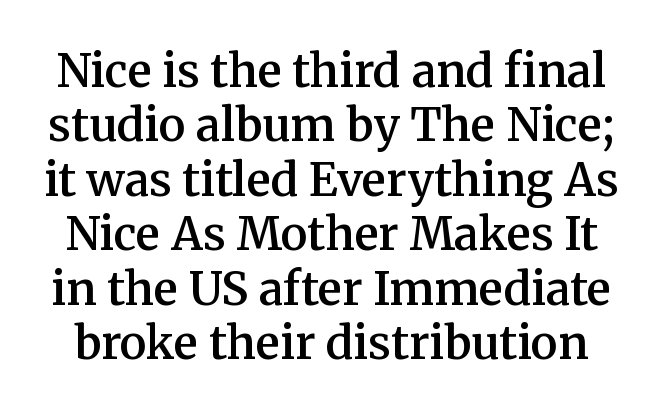
The image shows 45 px semibold serif type, upright; set line spacing 1.21x, normal letter spacing, not underlined; medium stroke contrast and a medium x-height.
